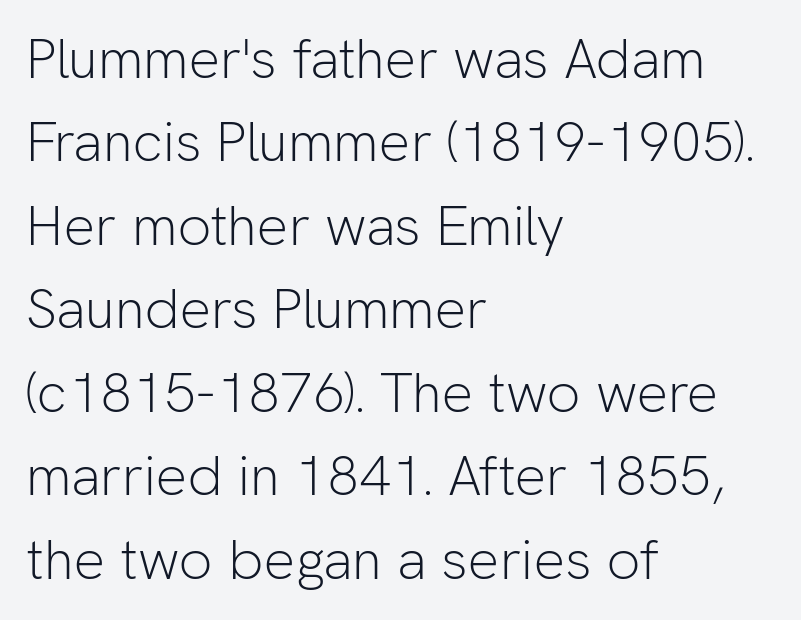
{"serif": "no", "italic": "no", "bold": "no", "weight": "light", "width": "normal", "stroke_contrast": "low", "x_height": "medium", "monospaced": "no", "underline": "no", "align": "left", "line_spacing": "normal", "line_spacing_ratio": 1.49, "letter_spacing": "normal", "letter_spacing_em": 0.0, "glyph_px": 56}
